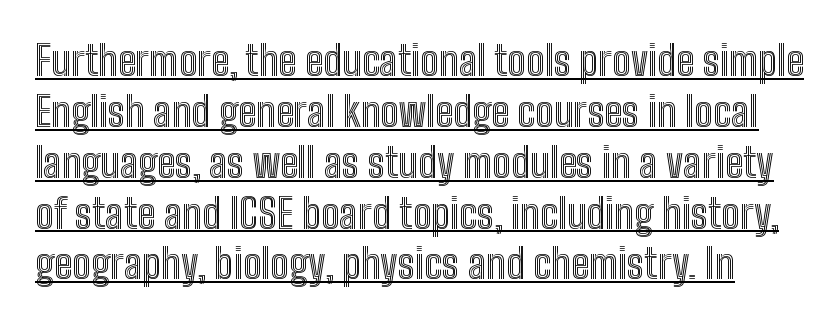
This sample has the flowing, uneven cadence of proportional lettering. You can tell it's not italic because the verticals are truly vertical. Caption: lettering with a line underneath. No extra tracking has been applied to these lines.
